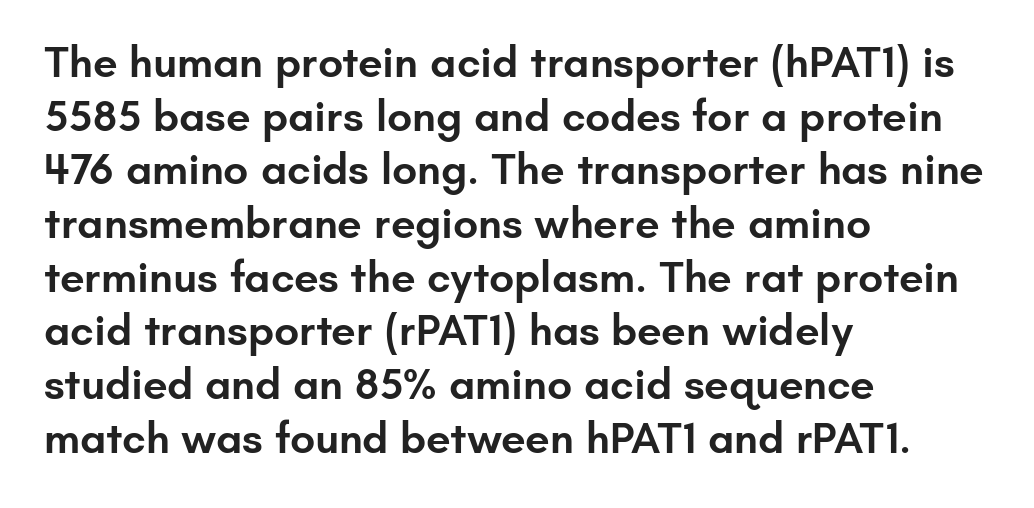
In terms of posture, this sample is upright. Proportional: the letters do not fall into vertical columns. Caption: semibold face, moderately heavy strokes. The zone under the glyphs is completely vacant.
